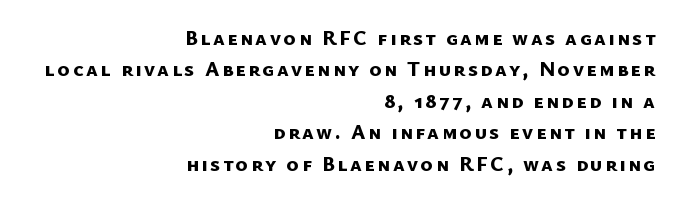
Reading down the column, the eye jumps a familiar distance to each next line. The zone under the glyphs is completely vacant. Every letter is thick-stroked: bold, no question. Visually the block forms a straight wall on the right and a jagged coastline on the left.
